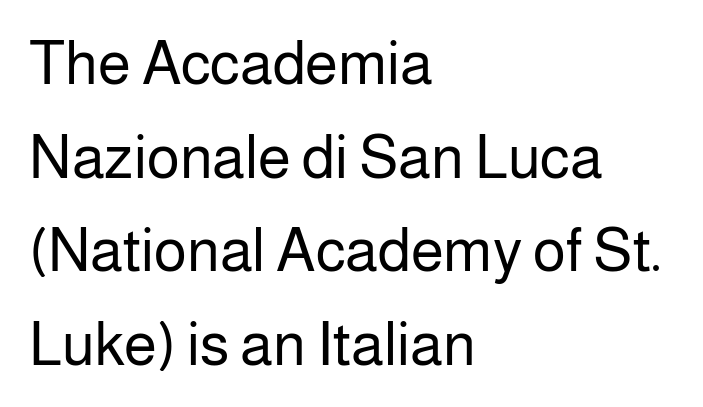
{"serif": "no", "italic": "no", "bold": "no", "weight": "regular", "width": "normal", "stroke_contrast": "low", "x_height": "medium", "monospaced": "no", "underline": "no", "align": "left", "line_spacing": "normal", "line_spacing_ratio": 1.56, "letter_spacing": "normal", "letter_spacing_em": 0.0, "glyph_px": 60}
